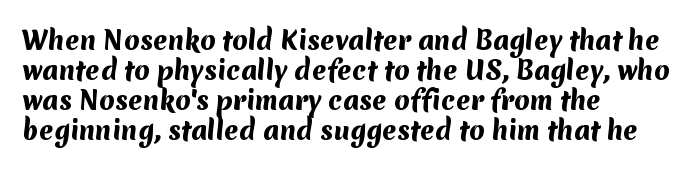
Q: Is the text bold? A: Yes.
Q: Is the text underlined? A: No.
Q: How is the paragraph aligned? A: Left-aligned.
Q: Is the spacing between letters normal or unusually wide? A: Normal.
